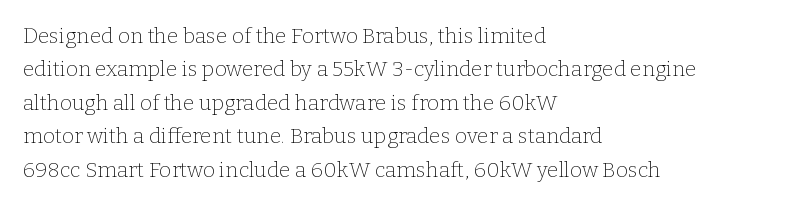
The image shows 21 px text type, upright; set left-aligned, normal line spacing (1.59x), normal letter spacing, not underlined.
